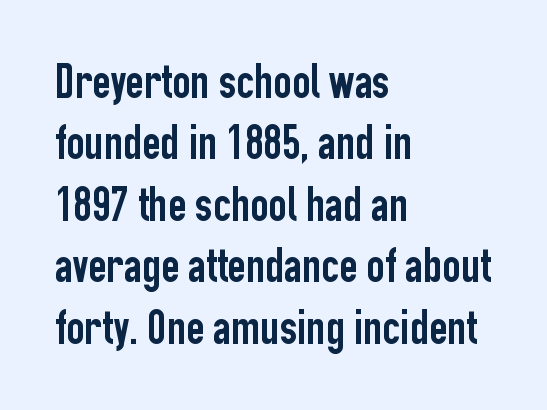
The image shows 50 px condensed sans-serif type, upright; set left-aligned, line spacing 1.23x, normal letter spacing, not underlined; low stroke contrast and a medium x-height.
